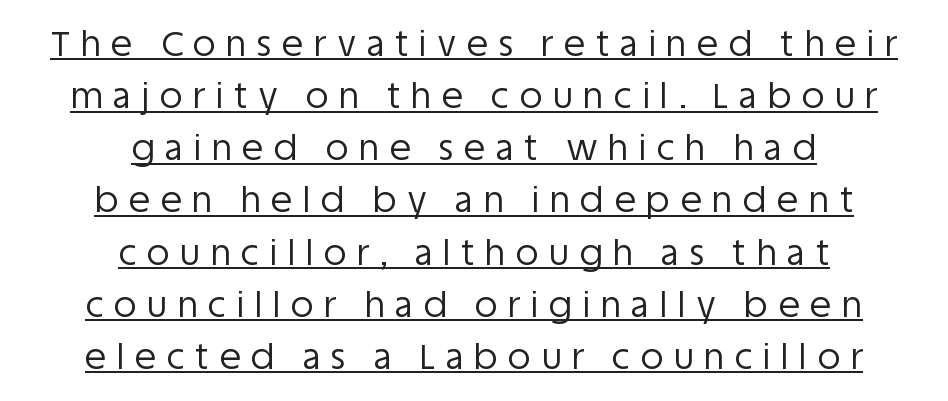
Q: Is the text bold? A: No.
Q: Is the text italic (slanted)? A: No, it is upright.
Q: Is the typeface a serif or a sans-serif typeface? A: Sans-serif.
Q: Is the text underlined? A: Yes.
Q: How is the paragraph aligned? A: Centered.
Q: Is the spacing between letters normal or unusually wide? A: Unusually wide.
Q: Is the spacing between lines tight, normal or loose? A: Normal.
Q: Width (condensed, normal, or wide)? A: Normal.
Q: Stroke contrast? A: Low.
Q: x-height? A: Large.
Q: Monospaced? A: No.
